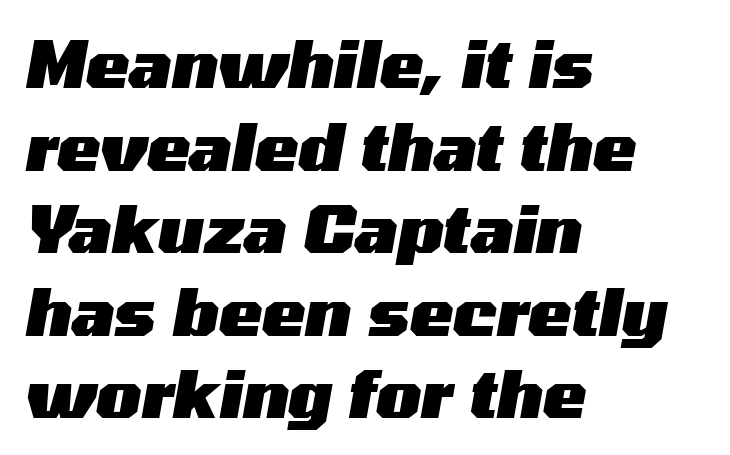
{"italic": "yes", "lean": "right", "slant_degrees": 10, "bold": "yes", "weight": "heavy", "width": "wide", "stroke_contrast": "medium", "x_height": "medium", "monospaced": "no", "underline": "no", "align": "left", "line_spacing": "normal", "line_spacing_ratio": 1.27, "letter_spacing": "normal", "letter_spacing_em": 0.0, "glyph_px": 65}
